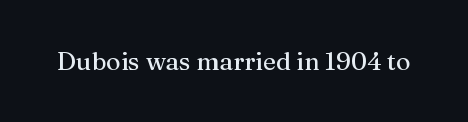
The image shows 25 px text type, upright; set normal letter spacing, not underlined.
